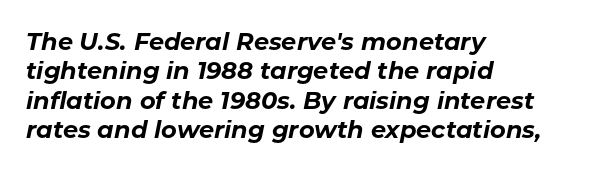
Q: Is the text bold? A: Yes.
Q: Is the text italic (slanted)? A: Yes, it leans right by about 11 degrees.
Q: Is the text underlined? A: No.
Q: How is the paragraph aligned? A: Left-aligned.
Q: Is the spacing between letters normal or unusually wide? A: Normal.
